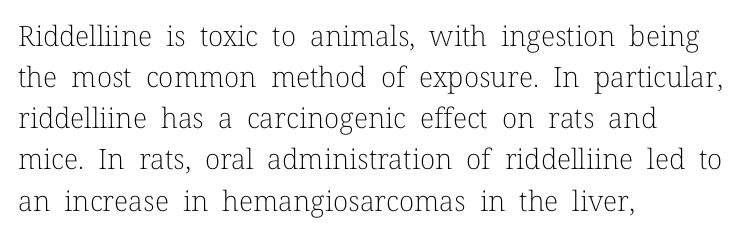
{"serif": "yes", "italic": "no", "bold": "no", "weight": "light", "width": "normal", "stroke_contrast": "low", "x_height": "medium", "monospaced": "no", "underline": "no", "align": "left", "line_spacing": "normal", "line_spacing_ratio": 1.47, "letter_spacing": "normal", "letter_spacing_em": 0.0, "glyph_px": 28}
